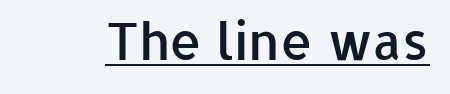
The image shows 51 px semibold sans-serif type, upright; set normal letter spacing, underlined; low stroke contrast and a medium x-height.
